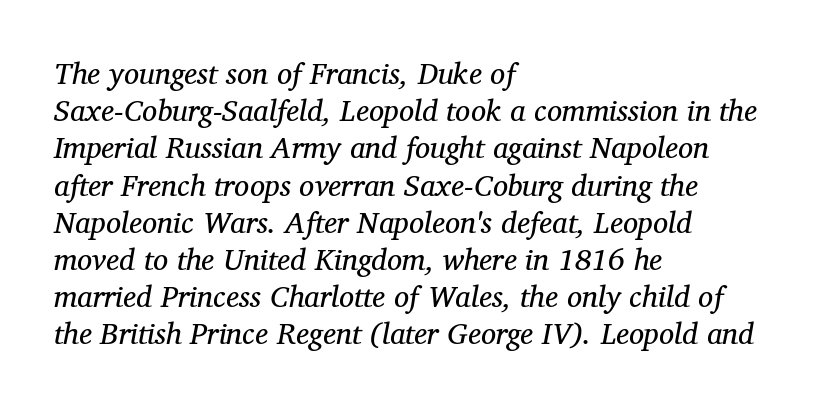
The image shows 30 px regular-weight serif type, italic (leaning right); set left-aligned, line spacing 1.24x, normal letter spacing, not underlined; medium stroke contrast and a medium x-height.
